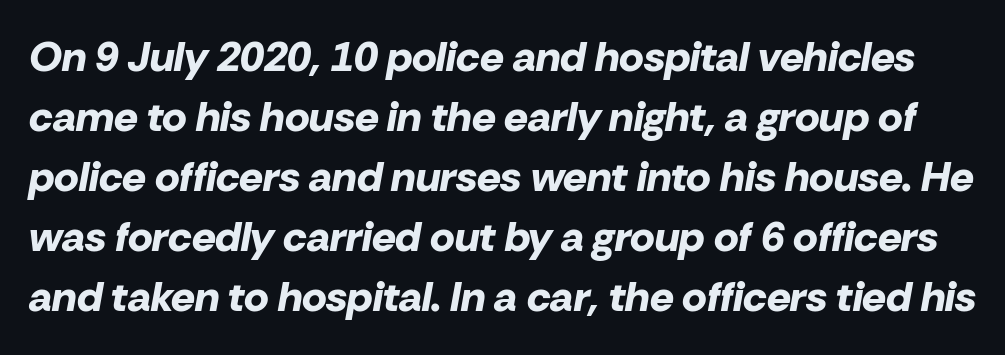
Each letter keeps its own natural width here, so spacing adapts to shape. Pretty heavy lettering here — definitely bold. The gaps between neighbouring characters are ordinary and unremarkable. Successive baselines arrive at the customary interval. The space beneath each line is pristine and unruled.
